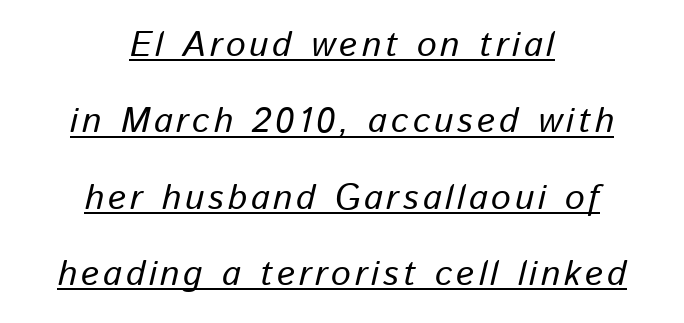
The image shows 35 px text type, italic (leaning right); set centered, loose line spacing (2.18x), underlined; low stroke contrast and a medium x-height.
